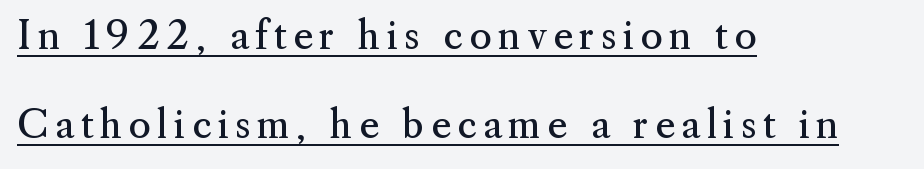
Q: Is the text bold? A: No.
Q: Is the text italic (slanted)? A: No, it is upright.
Q: Is the typeface a serif or a sans-serif typeface? A: Serif.
Q: Is the text underlined? A: Yes.
Q: How is the paragraph aligned? A: Left-aligned.
Q: Is the spacing between lines tight, normal or loose? A: Loose.
Q: Width (condensed, normal, or wide)? A: Normal.
Q: Stroke contrast? A: Medium.
Q: x-height? A: Small.
Q: Monospaced? A: No.
